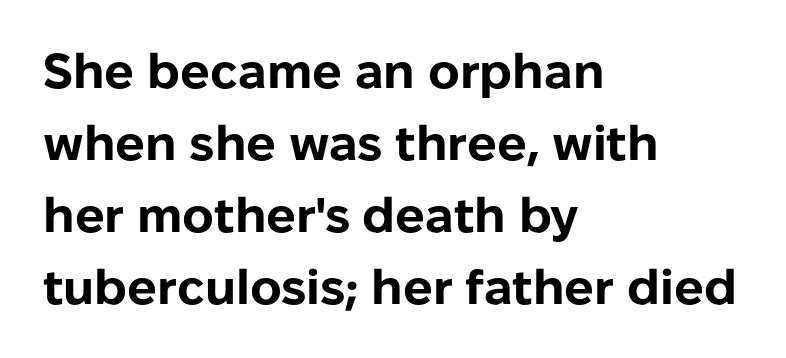
The image shows 49 px bold sans-serif type, upright; set left-aligned, normal line spacing (1.47x), normal letter spacing, not underlined; low stroke contrast and a medium x-height.
